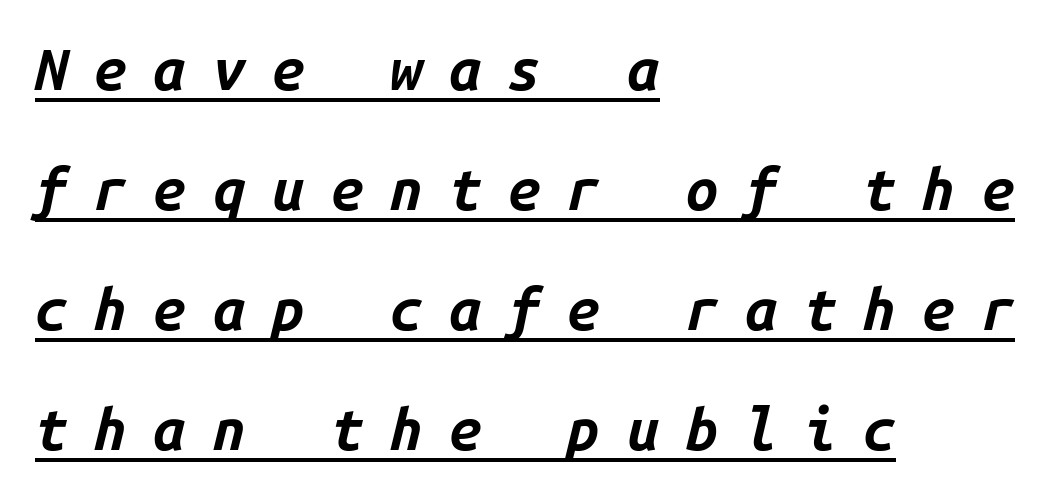
Q: Is the text bold? A: Yes.
Q: Is the text italic (slanted)? A: Yes, it leans right by about 14 degrees.
Q: Is the text underlined? A: Yes.
Q: How is the paragraph aligned? A: Left-aligned.
Q: Is the spacing between letters normal or unusually wide? A: Unusually wide.
Q: Is the spacing between lines tight, normal or loose? A: Loose.
Q: Width (condensed, normal, or wide)? A: Normal.
Q: Stroke contrast? A: Low.
Q: x-height? A: Medium.
Q: Monospaced? A: Yes.
